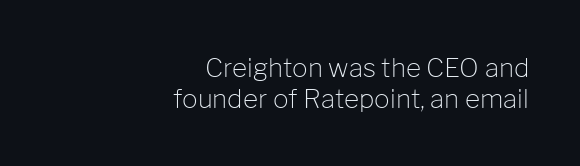
Q: Is the text bold? A: No.
Q: Is the text italic (slanted)? A: No, it is upright.
Q: Is the text underlined? A: No.
Q: How is the paragraph aligned? A: Right-aligned.
Q: Is the spacing between letters normal or unusually wide? A: Normal.
